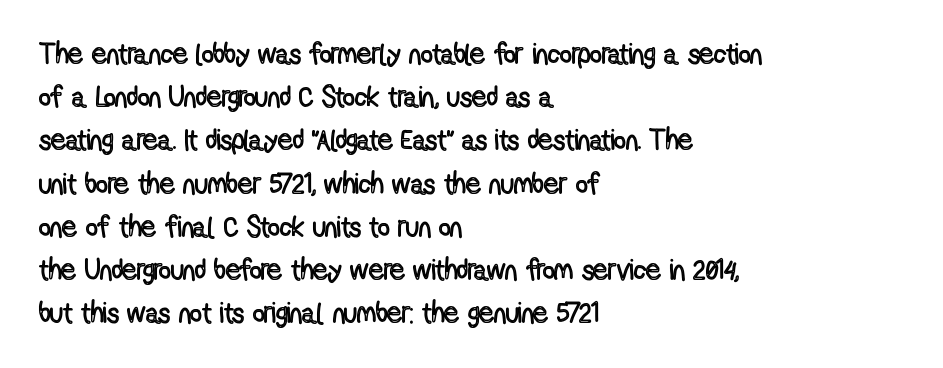
{"italic": "no", "width": "condensed", "x_height": "medium", "monospaced": "no", "underline": "no", "align": "left", "line_spacing": "normal", "line_spacing_ratio": 1.49, "letter_spacing": "normal", "letter_spacing_em": 0.0, "glyph_px": 29}
